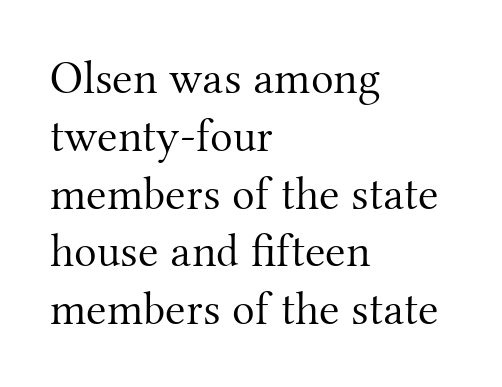
{"serif": "yes", "italic": "no", "bold": "no", "weight": "light", "width": "normal", "stroke_contrast": "medium", "x_height": "small", "monospaced": "no", "underline": "no", "align": "left", "line_spacing_ratio": 1.23, "letter_spacing": "normal", "letter_spacing_em": 0.0, "glyph_px": 47}
